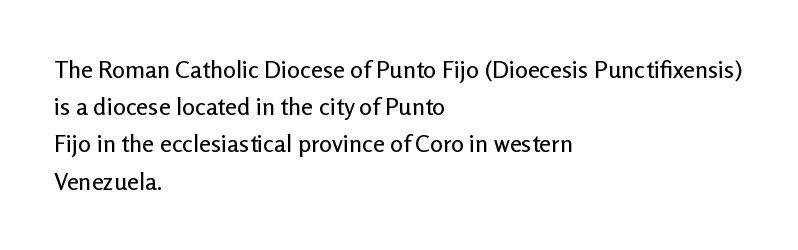
Q: Is the text italic (slanted)? A: No, it is upright.
Q: Is the text underlined? A: No.
Q: How is the paragraph aligned? A: Left-aligned.
Q: Is the spacing between letters normal or unusually wide? A: Normal.
Q: Is the spacing between lines tight, normal or loose? A: Normal.
